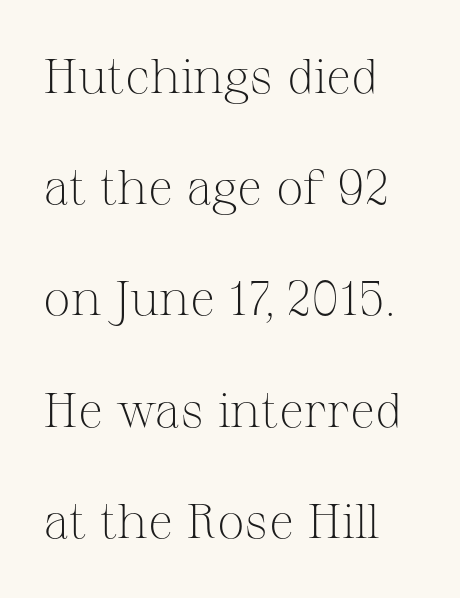
Q: Is the text bold? A: No.
Q: Is the text italic (slanted)? A: No, it is upright.
Q: Is the typeface a serif or a sans-serif typeface? A: Serif.
Q: Is the text underlined? A: No.
Q: How is the paragraph aligned? A: Left-aligned.
Q: Is the spacing between letters normal or unusually wide? A: Normal.
Q: Is the spacing between lines tight, normal or loose? A: Loose.
Q: Width (condensed, normal, or wide)? A: Normal.
Q: Stroke contrast? A: Medium.
Q: x-height? A: Medium.
Q: Monospaced? A: No.
